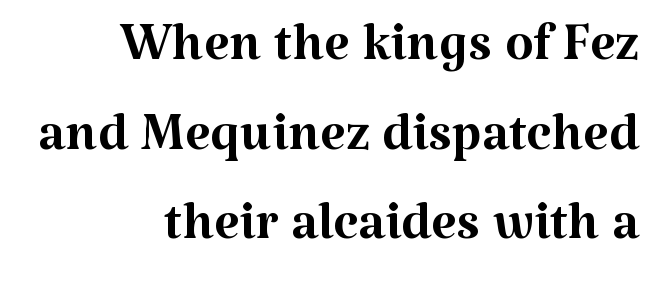
Q: Is the text bold? A: No.
Q: Is the text italic (slanted)? A: No, it is upright.
Q: Is the typeface a serif or a sans-serif typeface? A: Serif.
Q: Is the text underlined? A: No.
Q: How is the paragraph aligned? A: Right-aligned.
Q: Is the spacing between letters normal or unusually wide? A: Normal.
Q: Width (condensed, normal, or wide)? A: Normal.
Q: Stroke contrast? A: Medium.
Q: x-height? A: Medium.
Q: Monospaced? A: No.
